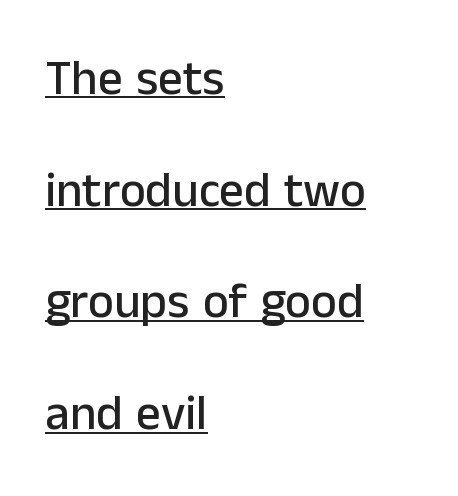
Casual observation: everything's shoved over to the left. What stands out about the letter spacing? Nothing — it is the standard amount. A roman cut, with each character standing at attention. Spacing verdict: proportional, widths tailored to each character.
